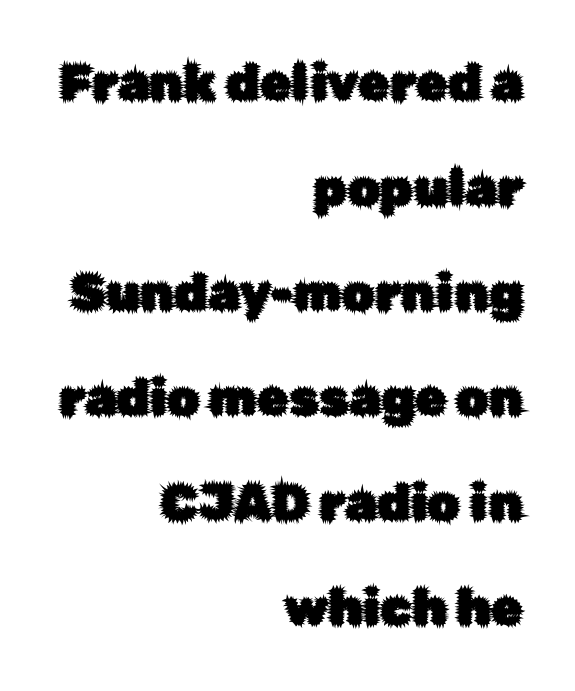
Layout note: lines flush right. The typography opts for an upright posture over an oblique one. The strip under each line holds only bare page. Compared with typical paragraphs, the rows here are farther apart.
